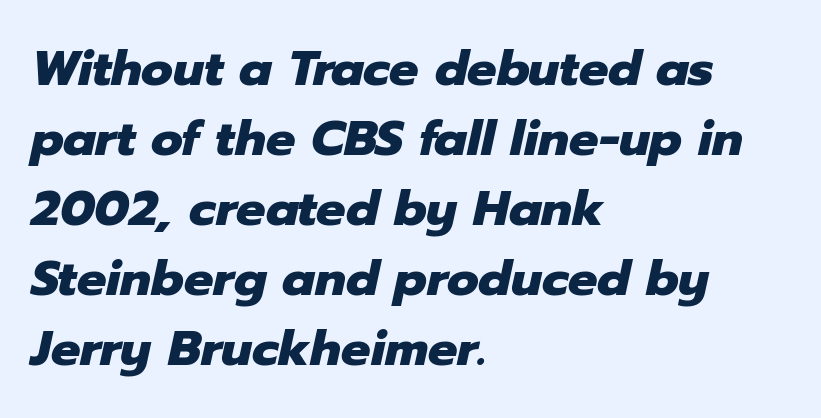
Each glyph is drawn with heavy, bold strokes. Emphasis-style slanted type is in use. The passage shown stacks its lines at a standard gap. Compared with a centered layout, this one pins lines to the left instead.
